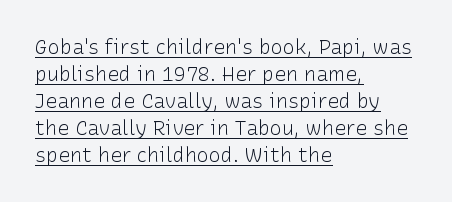
The lettering is marked with a stroke running underneath it. In terms of posture, this sample is upright. No extra ink here — the face is not bold. The designer left line spacing at the default. The text block is weighted toward the left margin, trailing off unevenly rightward. What stands out about the letter spacing? Nothing — it is the standard amount.
